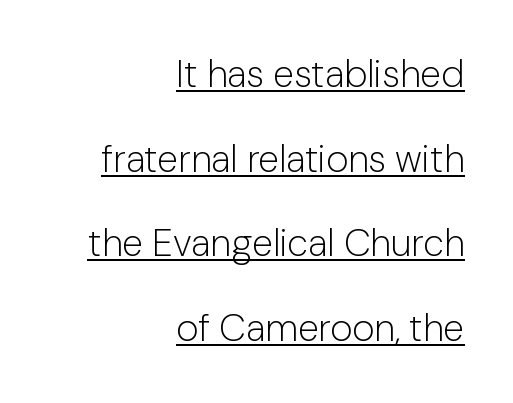
These lines are rendered in a variable-pitch font. Notice how the stems are strictly vertical — no italics here. Compared with a typical body face, this is equally light or lighter still. Short note: letters normally spaced. Teacher's note: observe the even right margin — that is flush-right alignment. Underlined type.
